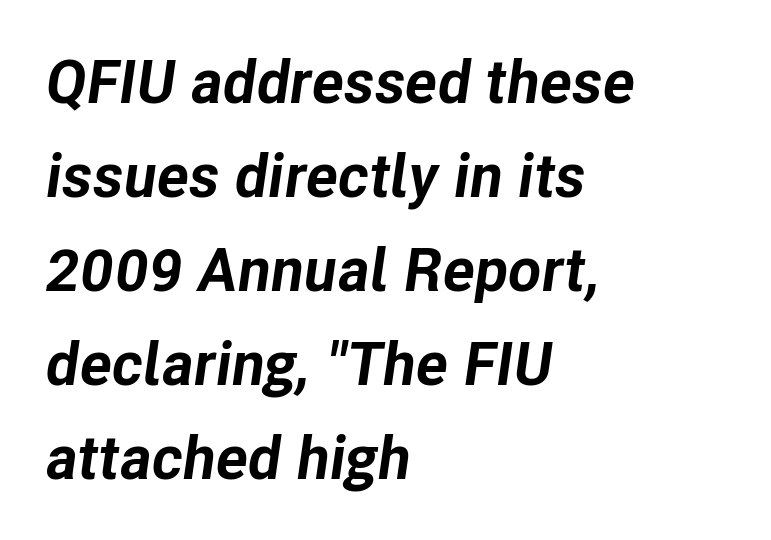
Q: Is the text bold? A: Yes.
Q: Is the text italic (slanted)? A: Yes, it leans right by about 8 degrees.
Q: Is the text underlined? A: No.
Q: How is the paragraph aligned? A: Left-aligned.
Q: Is the spacing between letters normal or unusually wide? A: Normal.
Q: Is the spacing between lines tight, normal or loose? A: Normal.
Q: Width (condensed, normal, or wide)? A: Normal.
Q: Stroke contrast? A: Low.
Q: x-height? A: Medium.
Q: Monospaced? A: No.
